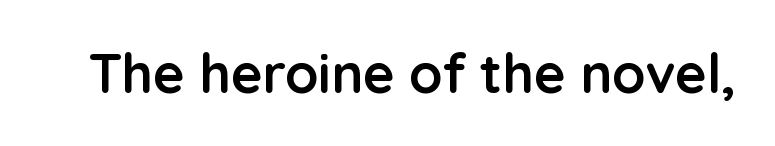
{"serif": "no", "italic": "no", "bold": "yes", "weight": "semibold", "width": "normal", "stroke_contrast": "low", "x_height": "medium", "monospaced": "no", "underline": "no", "letter_spacing": "normal", "letter_spacing_em": 0.0, "glyph_px": 54}
